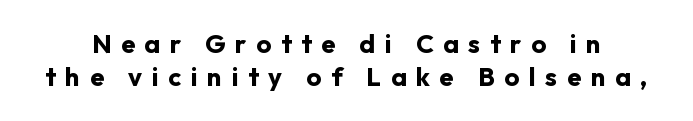
The image shows 26 px bold type, upright; set normal line spacing (1.28x), unusually wide letter spacing (+0.37 em), not underlined.
